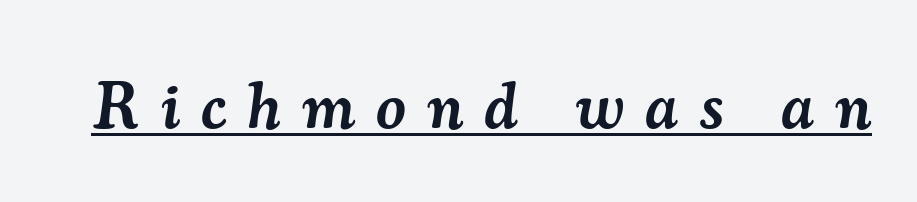
If you drew a line through each stem, it would be angled. Caption: lettering with a line underneath. The rendering uses a semibold face; strokes are thickened but not to full bold. The gaps between neighbouring characters are conspicuously large. A typesetter would call this proportional, since set widths differ per character. Serif or sans? Serif — the stroke terminals have little feet.
